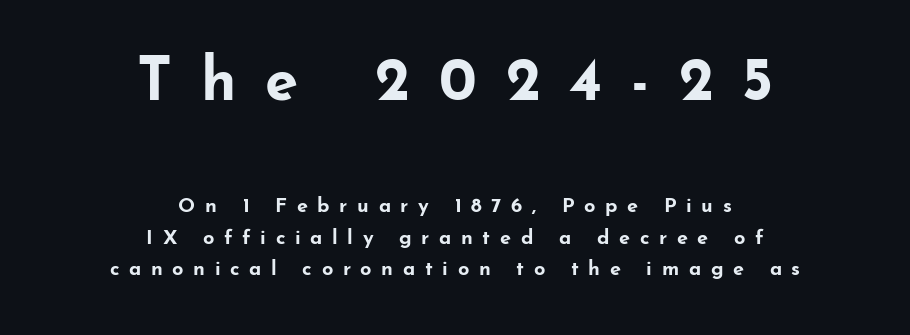
Q: Is the text bold? A: Yes.
Q: Is the text italic (slanted)? A: No, it is upright.
Q: Is the typeface a serif or a sans-serif typeface? A: Sans-serif.
Q: Is the text underlined? A: No.
Q: How is the paragraph aligned? A: Centered.
Q: Is the spacing between letters normal or unusually wide? A: Unusually wide.
Q: Is the spacing between lines tight, normal or loose? A: Normal.
Q: Which block of text is set in a larger size, the first (top) or the second (bottom)? A: The first (top) one.
Q: Width (condensed, normal, or wide)? A: Wide.
Q: Stroke contrast? A: Low.
Q: x-height? A: Small.
Q: Monospaced? A: No.
